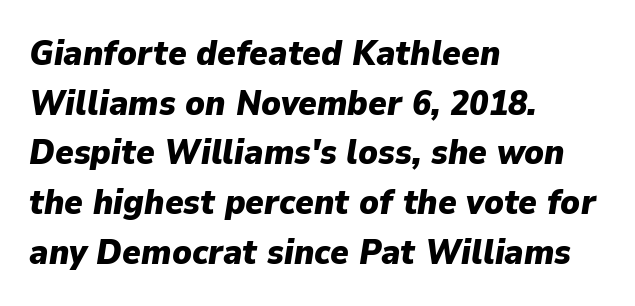
The image shows 35 px heavy type, italic (leaning right); set left-aligned, normal line spacing (1.42x), normal letter spacing, not underlined; low stroke contrast and a medium x-height.
